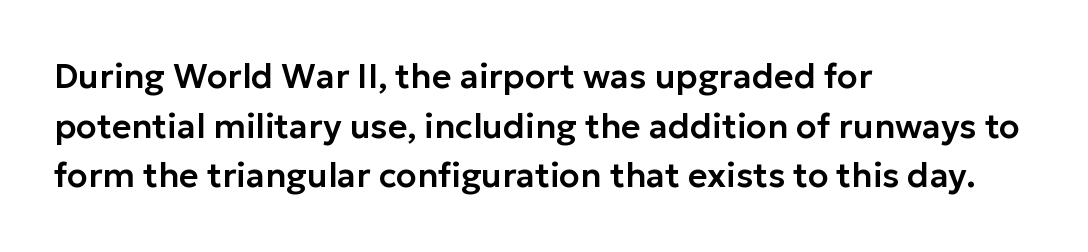
Regular leading. The type sits square on the baseline with zero lean. Check under the words: just untouched page. These lines keep a tight, regular rhythm from letter to letter.
